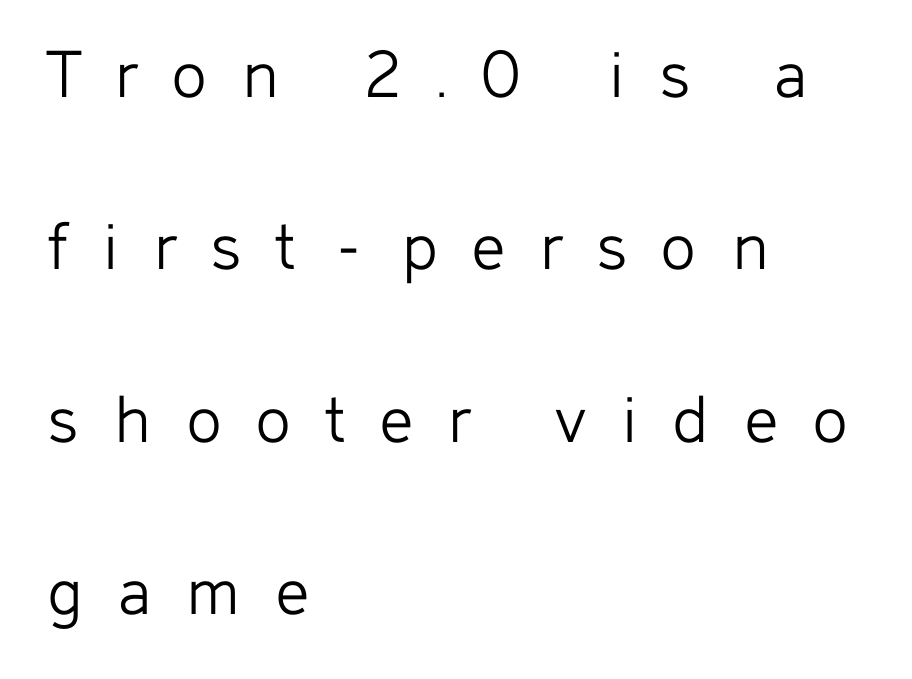
{"serif": "no", "italic": "no", "bold": "no", "weight": "light", "width": "normal", "stroke_contrast": "low", "x_height": "medium", "monospaced": "no", "underline": "no", "align": "left", "line_spacing": "loose", "line_spacing_ratio": 2.36, "letter_spacing": "wide", "letter_spacing_em": 0.48, "glyph_px": 73}
